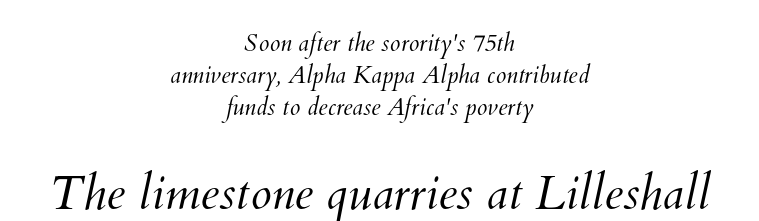
{"bold": "no", "weight": "light", "width": "normal", "stroke_contrast": "medium", "x_height": "small", "monospaced": "no", "underline": "no", "align": "center", "line_spacing": "normal", "line_spacing_ratio": 1.34, "letter_spacing": "normal", "letter_spacing_em": 0.0, "larger_block": "second", "size_ratio": 2.0, "glyph_px": 48}
